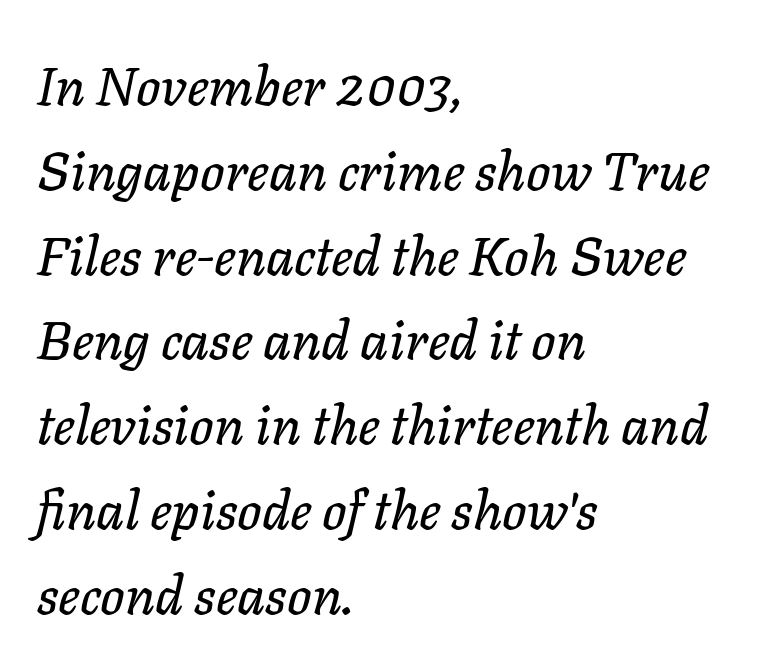
The image shows 54 px text type, italic (leaning right); set left-aligned, normal line spacing (1.57x), normal letter spacing, not underlined; low stroke contrast and a medium x-height.
